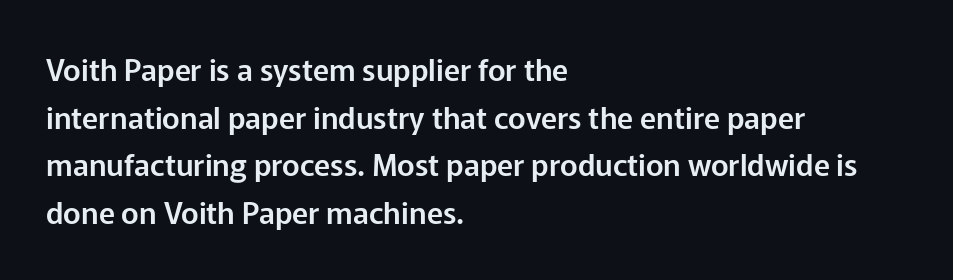
{"serif": "no", "italic": "no", "width": "normal", "stroke_contrast": "low", "x_height": "medium", "monospaced": "no", "underline": "no", "align": "left", "line_spacing": "normal", "line_spacing_ratio": 1.59, "letter_spacing": "normal", "letter_spacing_em": 0.0, "glyph_px": 30}
